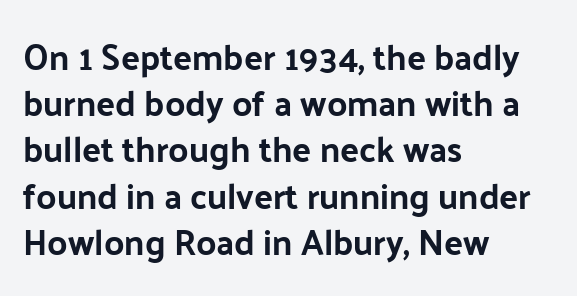
In CSS terms this would be text-align: left. The face used here is proportionally spaced, like ordinary book or web type. Nobody touched the tracking dial on this one. Summary of vertical rhythm: regular, with standard interline spacing. The font family rendered here belongs to the sans-serif group. What weight is shown? A full bold with thick strokes.
